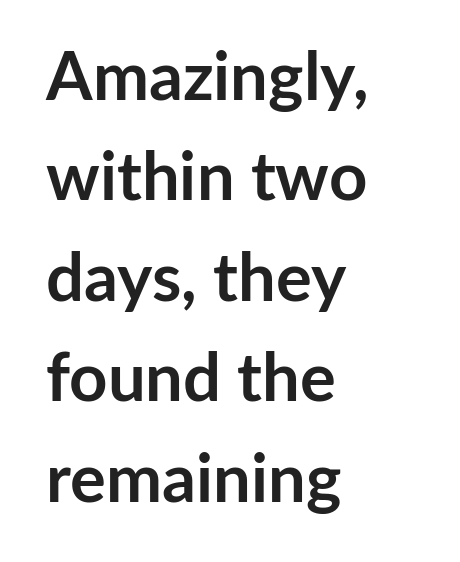
A typesetter would call this zero additional tracking. Each row of text sits above clean, open space. Do the characters align in a grid? No, the font is proportional. Reading down the column, the eye jumps a familiar distance to each next line.
